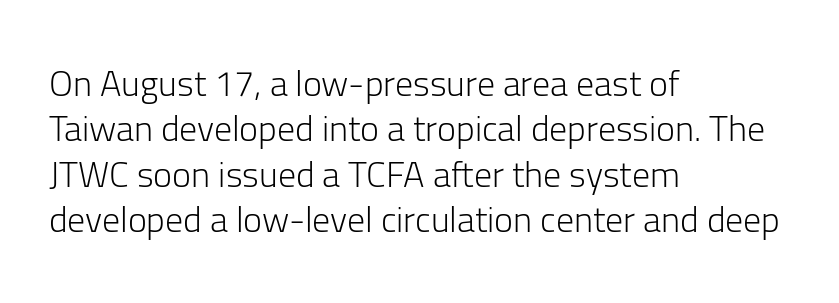
Q: Is the text bold? A: No.
Q: Is the text italic (slanted)? A: No, it is upright.
Q: Is the typeface a serif or a sans-serif typeface? A: Sans-serif.
Q: Is the text underlined? A: No.
Q: How is the paragraph aligned? A: Left-aligned.
Q: Is the spacing between letters normal or unusually wide? A: Normal.
Q: Is the spacing between lines tight, normal or loose? A: Normal.
Q: Width (condensed, normal, or wide)? A: Normal.
Q: Stroke contrast? A: Low.
Q: x-height? A: Medium.
Q: Monospaced? A: No.
